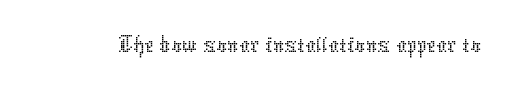
The typography opts for an upright posture over an oblique one. Honestly, there is no underline to notice here at all. Here the glyphs are tracked normally, forming tight word shapes. A quiet, ordinary-to-light weight characterises the typeface.
